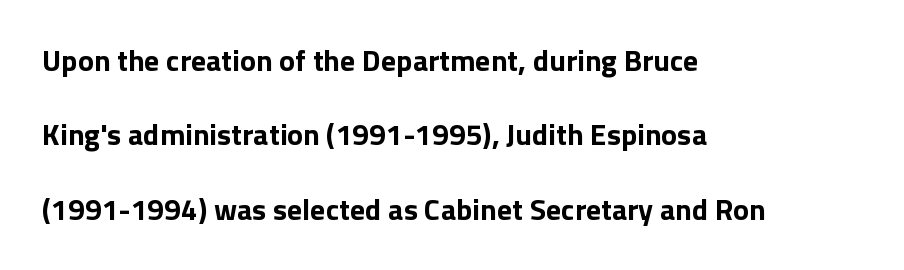
Q: Is the text bold? A: Yes.
Q: Is the text italic (slanted)? A: No, it is upright.
Q: Is the typeface a serif or a sans-serif typeface? A: Sans-serif.
Q: Is the text underlined? A: No.
Q: How is the paragraph aligned? A: Left-aligned.
Q: Is the spacing between letters normal or unusually wide? A: Normal.
Q: Is the spacing between lines tight, normal or loose? A: Loose.
Q: Width (condensed, normal, or wide)? A: Normal.
Q: Stroke contrast? A: Low.
Q: x-height? A: Medium.
Q: Monospaced? A: No.
